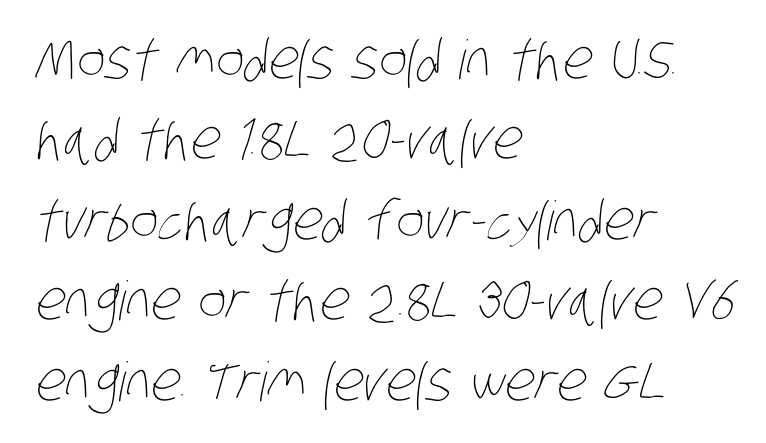
Q: Is the text bold? A: No.
Q: Is the text underlined? A: No.
Q: How is the paragraph aligned? A: Left-aligned.
Q: Is the spacing between letters normal or unusually wide? A: Normal.
Q: Is the spacing between lines tight, normal or loose? A: Normal.
Q: Width (condensed, normal, or wide)? A: Condensed.
Q: Stroke contrast? A: Low.
Q: x-height? A: Large.
Q: Monospaced? A: No.
